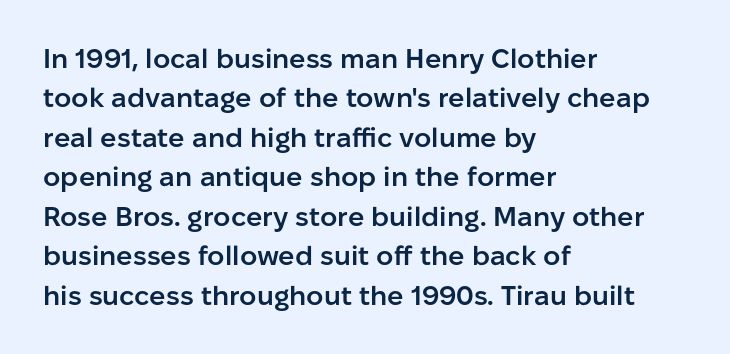
Q: Is the text bold? A: Semi-bold.
Q: Is the text italic (slanted)? A: No, it is upright.
Q: Is the text underlined? A: No.
Q: How is the paragraph aligned? A: Left-aligned.
Q: Is the spacing between letters normal or unusually wide? A: Normal.
Q: Is the spacing between lines tight, normal or loose? A: Normal.
